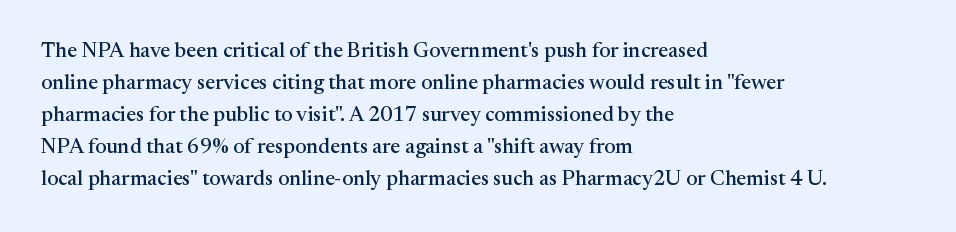
Spacing between characters is what you'd get straight out of the box. This sample is left-justified, so line endings fall wherever the words run out. Has an underline been added? It has not. Evenly set lines give the paragraph a standard silhouette. You can tell it's not italic because the verticals are truly vertical.
